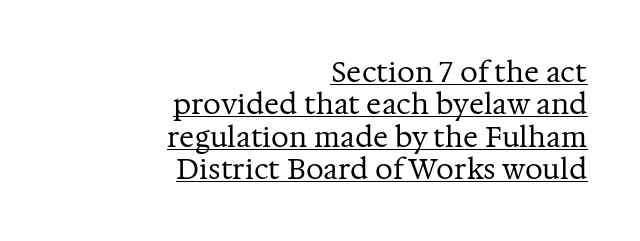
Q: Is the text bold? A: No.
Q: Is the text italic (slanted)? A: No, it is upright.
Q: Is the typeface a serif or a sans-serif typeface? A: Serif.
Q: Is the text underlined? A: Yes.
Q: How is the paragraph aligned? A: Right-aligned.
Q: Is the spacing between letters normal or unusually wide? A: Normal.
Q: Width (condensed, normal, or wide)? A: Normal.
Q: Stroke contrast? A: Medium.
Q: x-height? A: Medium.
Q: Monospaced? A: No.
